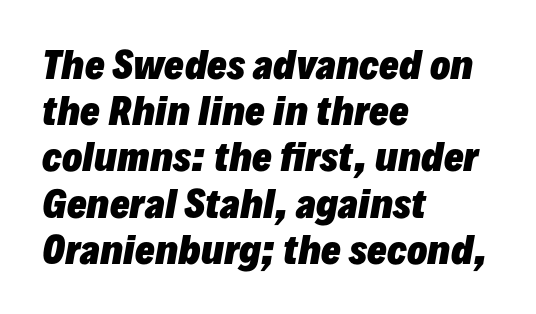
Q: Is the text bold? A: Yes.
Q: Is the text italic (slanted)? A: Yes, it leans right by about 10 degrees.
Q: Is the text underlined? A: No.
Q: How is the paragraph aligned? A: Left-aligned.
Q: Is the spacing between letters normal or unusually wide? A: Normal.
Q: Is the spacing between lines tight, normal or loose? A: Normal.
Q: Width (condensed, normal, or wide)? A: Normal.
Q: Stroke contrast? A: Low.
Q: x-height? A: Medium.
Q: Monospaced? A: No.
